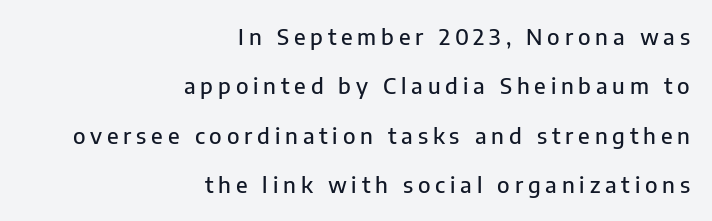
The image shows 22 px text type, upright; set right-aligned, loose line spacing (2.25x), unusually wide letter spacing (+0.22 em), not underlined.
